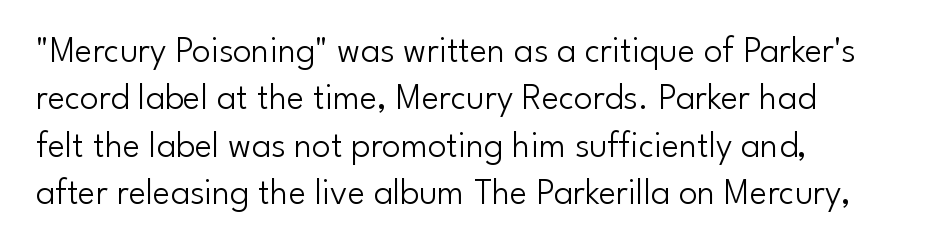
Q: Is the text bold? A: No.
Q: Is the text italic (slanted)? A: No, it is upright.
Q: Is the typeface a serif or a sans-serif typeface? A: Sans-serif.
Q: Is the text underlined? A: No.
Q: How is the paragraph aligned? A: Left-aligned.
Q: Is the spacing between letters normal or unusually wide? A: Normal.
Q: Is the spacing between lines tight, normal or loose? A: Normal.
Q: Width (condensed, normal, or wide)? A: Normal.
Q: Stroke contrast? A: Low.
Q: x-height? A: Small.
Q: Monospaced? A: No.
